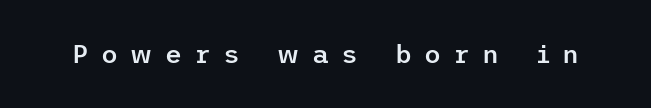
The tracking jumps out immediately: characters are airy and widely separated. Students, this is semibold: more ink than regular, less than bold. Style check: upright. The passage shown is not underscored anywhere.
